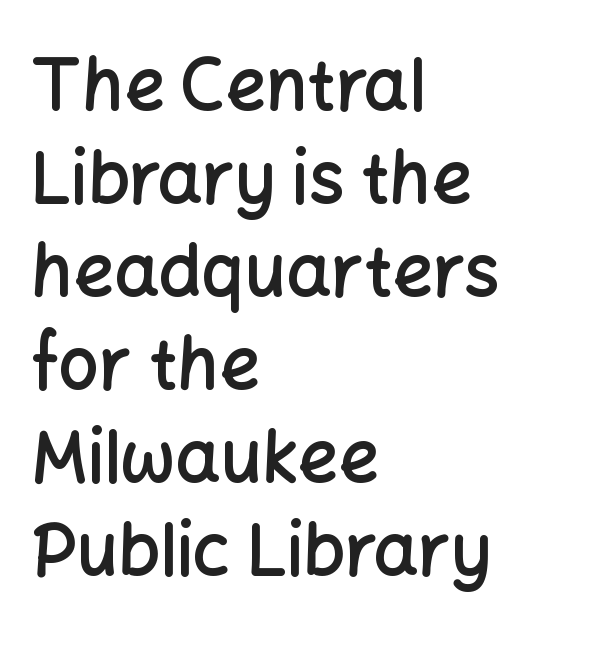
{"serif": "no", "italic": "no", "bold": "semi", "weight": "semibold", "width": "normal", "stroke_contrast": "low", "x_height": "medium", "monospaced": "no", "underline": "no", "align": "left", "line_spacing": "normal", "line_spacing_ratio": 1.31, "letter_spacing": "normal", "letter_spacing_em": 0.0, "glyph_px": 71}
